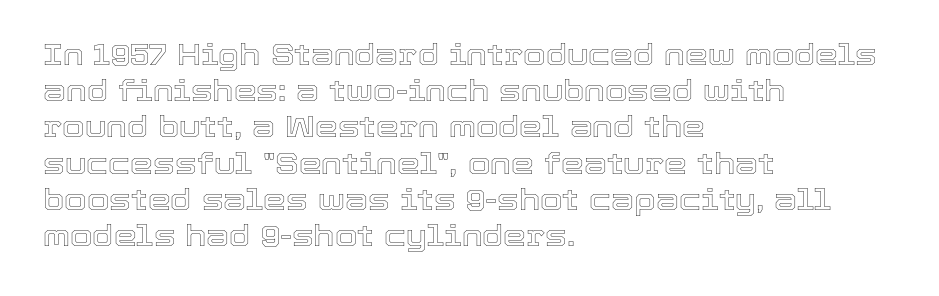
Q: Is the text italic (slanted)? A: No, it is upright.
Q: Is the text underlined? A: No.
Q: How is the paragraph aligned? A: Left-aligned.
Q: Is the spacing between letters normal or unusually wide? A: Normal.
Q: Is the spacing between lines tight, normal or loose? A: Normal.
Q: Width (condensed, normal, or wide)? A: Normal.
Q: x-height? A: Medium.
Q: Monospaced? A: No.
